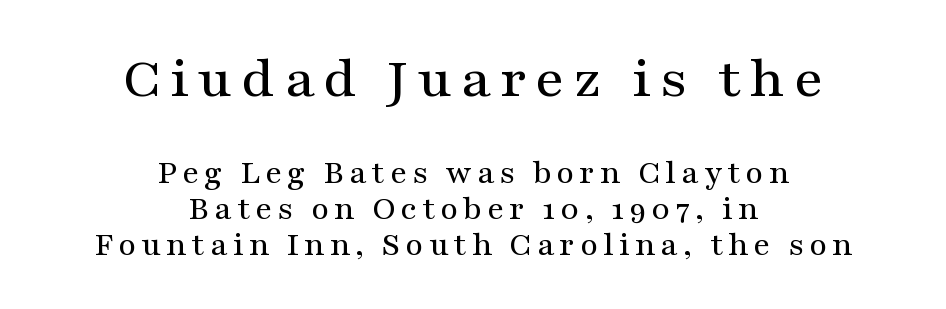
Underline: absent. Here the designer chose a conventional face with non-uniform glyph widths. The line-height multiplier appears low, near solid setting. Style check: upright.
